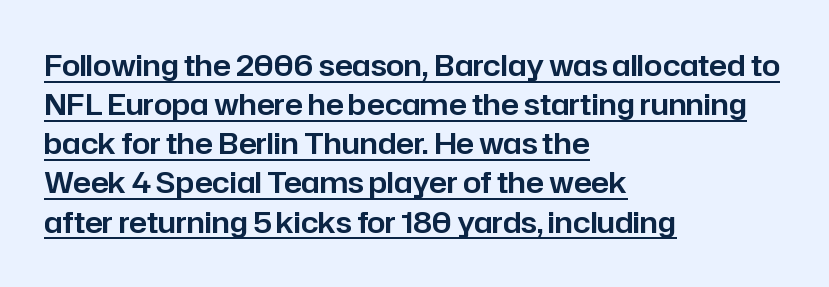
{"serif": "no", "italic": "no", "width": "normal", "stroke_contrast": "low", "x_height": "medium", "monospaced": "no", "underline": "yes", "align": "left", "line_spacing": "normal", "line_spacing_ratio": 1.35, "letter_spacing": "normal", "letter_spacing_em": 0.0, "glyph_px": 29}
